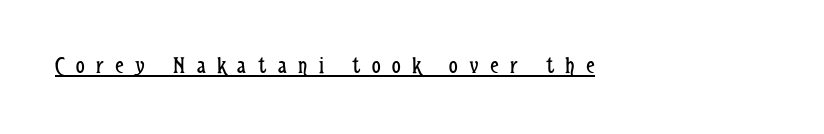
The image shows 24 px text type, upright; set unusually wide letter spacing (+0.48 em), underlined.
